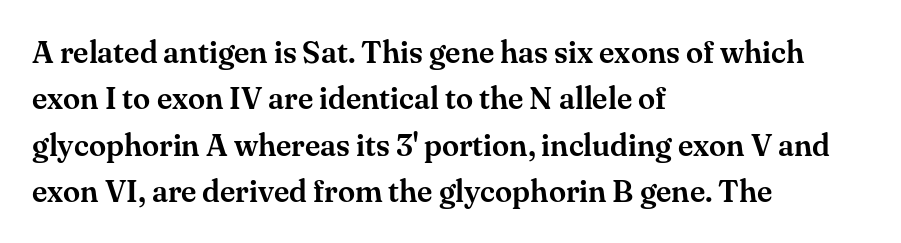
The image shows 31 px serif type, upright; set left-aligned, normal line spacing (1.5x), normal letter spacing, not underlined; medium stroke contrast and a small x-height.
